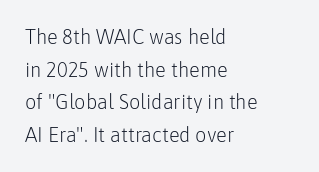
{"italic": "no", "bold": "no", "underline": "no", "align": "left", "line_spacing": "normal", "line_spacing_ratio": 1.63, "letter_spacing": "normal", "letter_spacing_em": 0.0, "glyph_px": 20}
